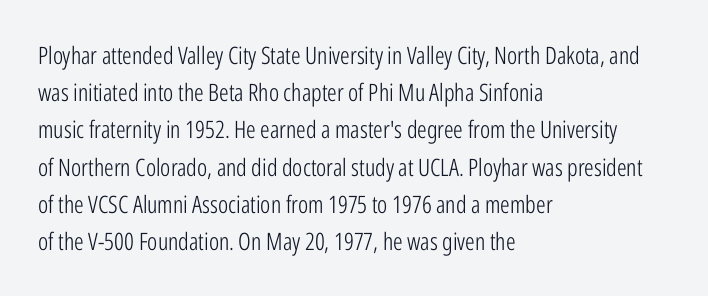
Ordinary non-slanted type is in use. This sample uses plain, unmodified letter spacing. Has an underline been added? It has not. The designer left line spacing at the default. The cut favours lightness, reaching ordinary text weight at its darkest. Layout note: lines flush left.
